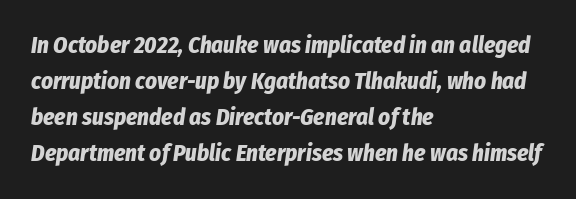
Each row of text sits above clean, open space. The passage shown has conventional tracking throughout. Looking at the ascenders, they clearly lean. Regular leading.
